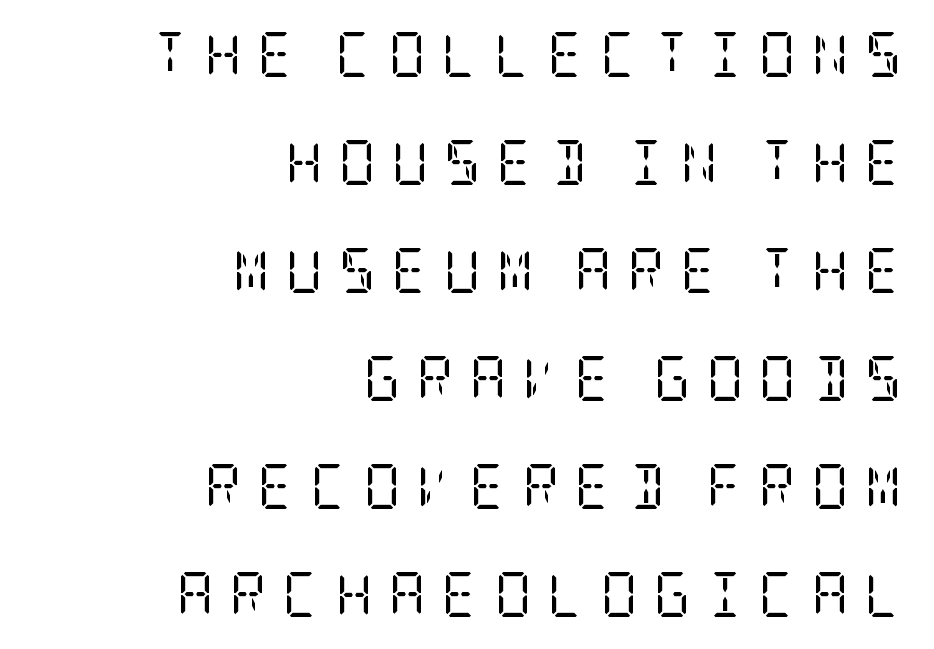
{"serif": "yes", "italic": "no", "bold": "no", "weight": "regular", "width": "condensed", "stroke_contrast": "low", "x_height": "large", "underline": "no", "align": "right", "line_spacing": "loose", "line_spacing_ratio": 2.4, "letter_spacing": "wide", "letter_spacing_em": 0.36, "glyph_px": 45}
